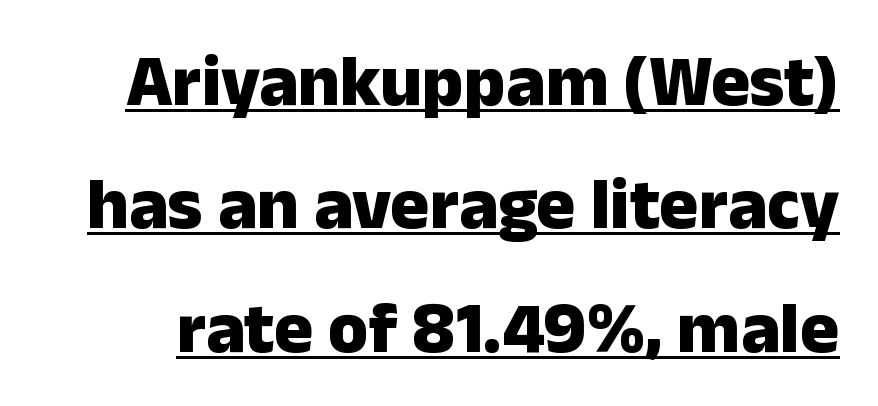
Plenty of ink on the page — the face is bold. You could not count columns in this text — the font is proportionally spaced. This is roman type, the default non-slanted kind. Serifs: no, the terminals of the letterforms are clean.
